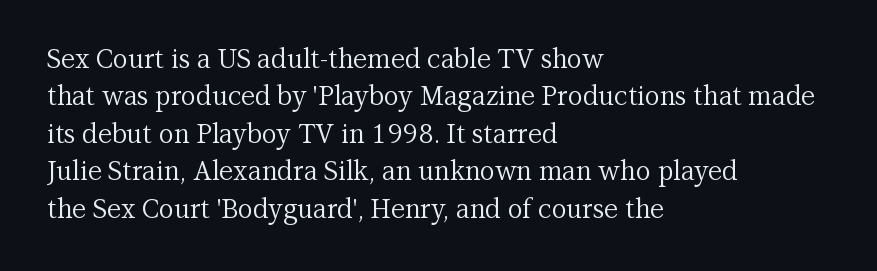
Q: Is the text bold? A: No.
Q: Is the text italic (slanted)? A: No, it is upright.
Q: Is the text underlined? A: No.
Q: How is the paragraph aligned? A: Left-aligned.
Q: Is the spacing between letters normal or unusually wide? A: Normal.
Q: Is the spacing between lines tight, normal or loose? A: Normal.
